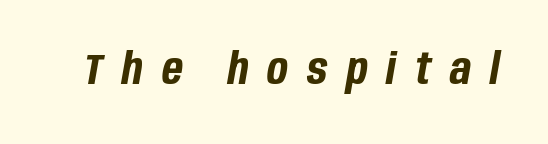
The image shows 43 px bold, condensed type, italic (leaning right); set unusually wide letter spacing (+0.44 em), not underlined; low stroke contrast and a large x-height.
